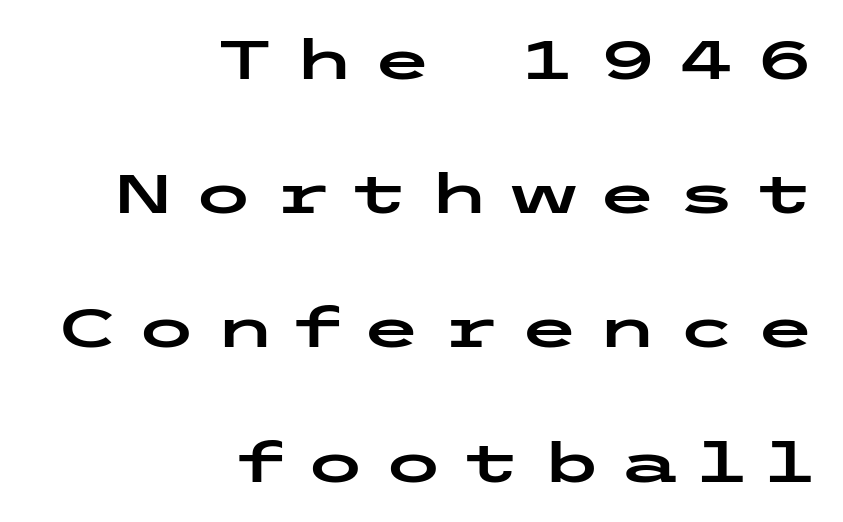
Q: Is the text italic (slanted)? A: No, it is upright.
Q: Is the typeface a serif or a sans-serif typeface? A: Sans-serif.
Q: Is the text underlined? A: No.
Q: How is the paragraph aligned? A: Right-aligned.
Q: Is the spacing between letters normal or unusually wide? A: Unusually wide.
Q: Is the spacing between lines tight, normal or loose? A: Loose.
Q: Width (condensed, normal, or wide)? A: Wide.
Q: Stroke contrast? A: Low.
Q: x-height? A: Medium.
